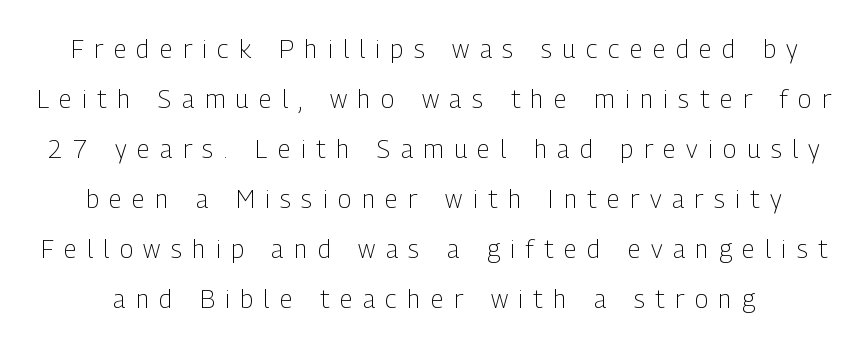
The glyphs are unaccompanied by any horizontal stroke below them. This is roman type, the default non-slanted kind. The space between consecutive lines is lavish. The strokes carry an ordinary text weight at most.
